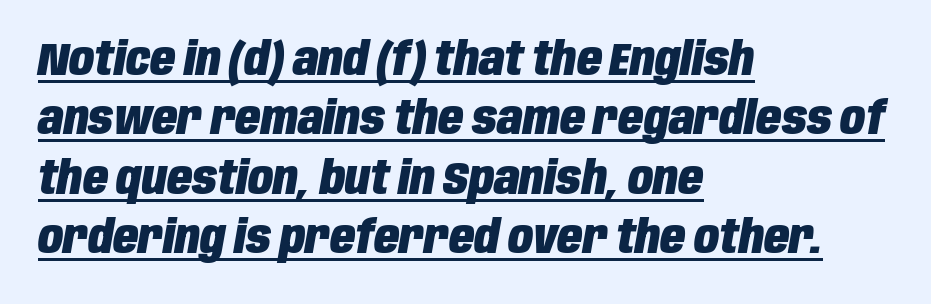
This sample is left-justified, so line endings fall wherever the words run out. On the weight axis this lands at bold, roughly 700. This sample keeps an unexceptional amount of space between lines. The face used here is proportionally spaced, like ordinary book or web type. The sample's only ornament is a line tracing under the words.
